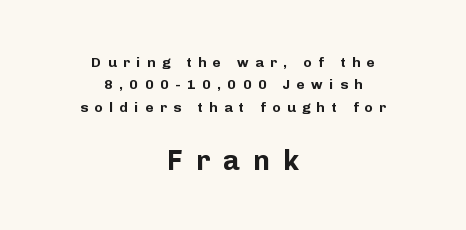
Q: Is the text bold? A: Yes.
Q: Is the text italic (slanted)? A: No, it is upright.
Q: Is the typeface a serif or a sans-serif typeface? A: Sans-serif.
Q: Is the text underlined? A: No.
Q: How is the paragraph aligned? A: Centered.
Q: Is the spacing between letters normal or unusually wide? A: Unusually wide.
Q: Is the spacing between lines tight, normal or loose? A: Normal.
Q: Which block of text is set in a larger size, the first (top) or the second (bottom)? A: The second (bottom) one.
Q: Width (condensed, normal, or wide)? A: Normal.
Q: Stroke contrast? A: Low.
Q: x-height? A: Medium.
Q: Monospaced? A: No.
